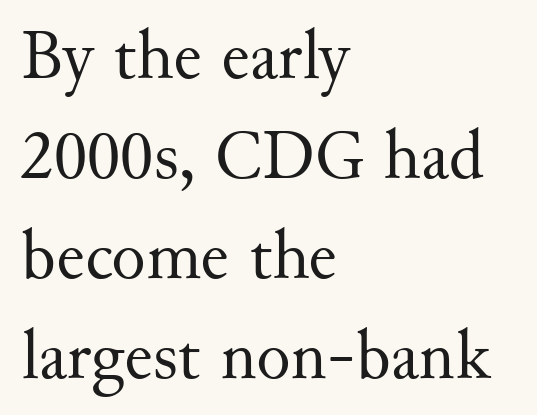
{"serif": "yes", "italic": "no", "bold": "no", "weight": "regular", "width": "normal", "stroke_contrast": "medium", "x_height": "small", "monospaced": "no", "underline": "no", "align": "left", "line_spacing": "normal", "line_spacing_ratio": 1.41, "letter_spacing": "normal", "letter_spacing_em": 0.0, "glyph_px": 71}
